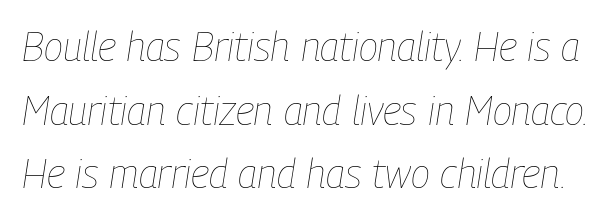
Q: Is the text bold? A: No.
Q: Is the text italic (slanted)? A: Yes, it leans right by about 9 degrees.
Q: Is the text underlined? A: No.
Q: Is the spacing between letters normal or unusually wide? A: Normal.
Q: Is the spacing between lines tight, normal or loose? A: Normal.
Q: Width (condensed, normal, or wide)? A: Condensed.
Q: Stroke contrast? A: Low.
Q: x-height? A: Medium.
Q: Monospaced? A: No.
